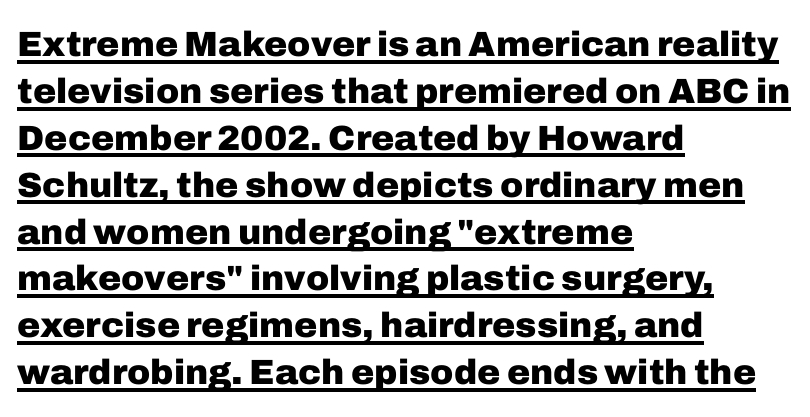
Q: Is the text bold? A: Yes.
Q: Is the text italic (slanted)? A: No, it is upright.
Q: Is the typeface a serif or a sans-serif typeface? A: Sans-serif.
Q: Is the text underlined? A: Yes.
Q: How is the paragraph aligned? A: Left-aligned.
Q: Is the spacing between letters normal or unusually wide? A: Normal.
Q: Is the spacing between lines tight, normal or loose? A: Normal.
Q: Width (condensed, normal, or wide)? A: Normal.
Q: Stroke contrast? A: Low.
Q: x-height? A: Medium.
Q: Monospaced? A: No.
